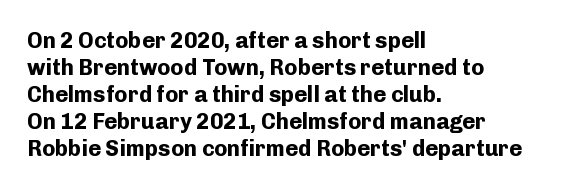
The image shows 22 px bold type, upright; set left-aligned, line spacing 1.23x, normal letter spacing, not underlined.
